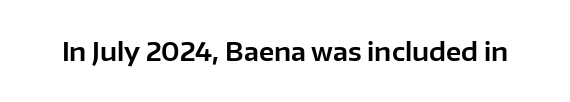
{"italic": "no", "underline": "no", "letter_spacing": "normal", "letter_spacing_em": 0.0, "glyph_px": 25}
